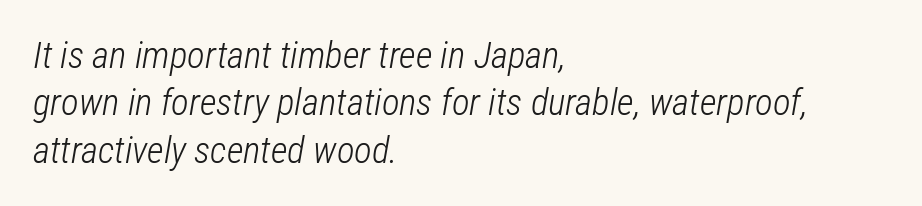
Characters are canted at an angle relative to the baseline's perpendicular. These lines stack with their left ends in a neat column. You could not count columns in this text — the font is proportionally spaced. Does extra space separate the letters? No, they use regular spacing. Is the type heavy? It reads as light-to-regular instead.
